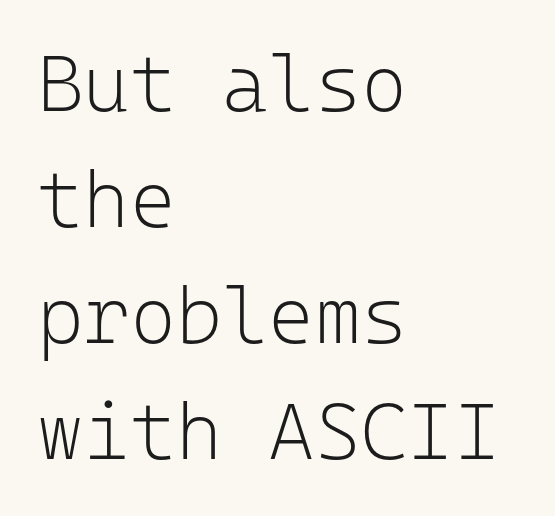
{"serif": "no", "italic": "no", "bold": "no", "weight": "light", "width": "normal", "stroke_contrast": "low", "x_height": "medium", "monospaced": "yes", "underline": "no", "align": "left", "line_spacing": "normal", "line_spacing_ratio": 1.47, "letter_spacing": "normal", "letter_spacing_em": 0.0, "glyph_px": 79}
